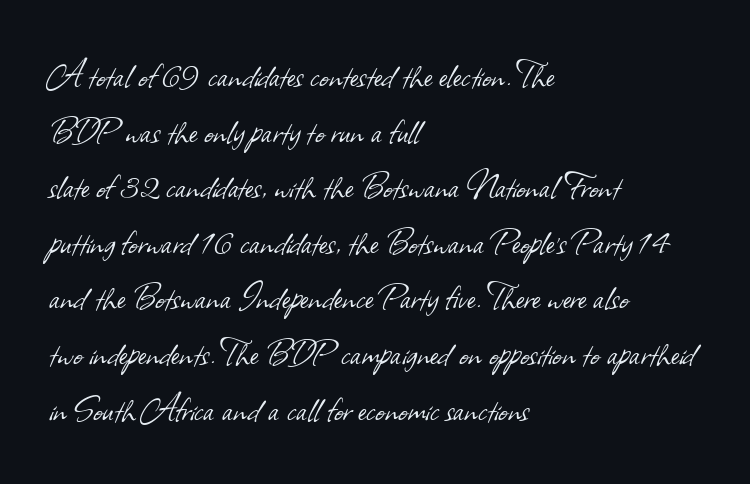
The image shows 40 px light sans-serif type; set left-aligned, normal line spacing (1.39x), normal letter spacing, not underlined; low stroke contrast and a small x-height.
